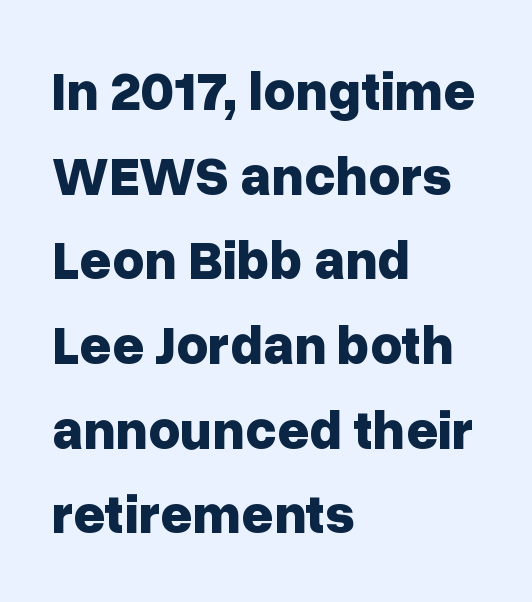
Q: Is the text bold? A: Yes.
Q: Is the text italic (slanted)? A: No, it is upright.
Q: Is the typeface a serif or a sans-serif typeface? A: Sans-serif.
Q: Is the text underlined? A: No.
Q: How is the paragraph aligned? A: Left-aligned.
Q: Is the spacing between letters normal or unusually wide? A: Normal.
Q: Is the spacing between lines tight, normal or loose? A: Normal.
Q: Width (condensed, normal, or wide)? A: Normal.
Q: Stroke contrast? A: Low.
Q: x-height? A: Medium.
Q: Monospaced? A: No.
